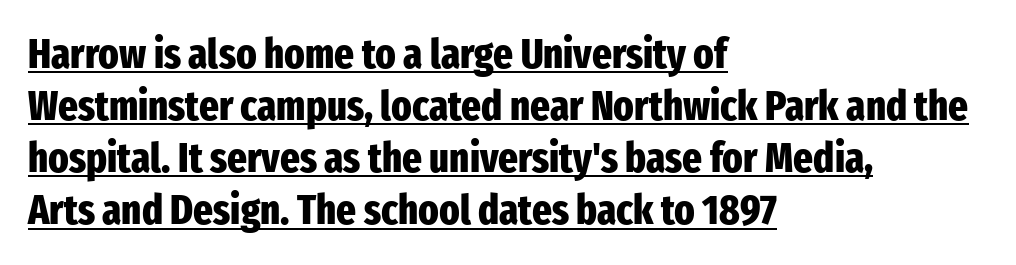
Q: Is the text bold? A: Yes.
Q: Is the text italic (slanted)? A: No, it is upright.
Q: Is the typeface a serif or a sans-serif typeface? A: Sans-serif.
Q: Is the text underlined? A: Yes.
Q: How is the paragraph aligned? A: Left-aligned.
Q: Is the spacing between letters normal or unusually wide? A: Normal.
Q: Width (condensed, normal, or wide)? A: Condensed.
Q: Stroke contrast? A: Low.
Q: x-height? A: Medium.
Q: Monospaced? A: No.
